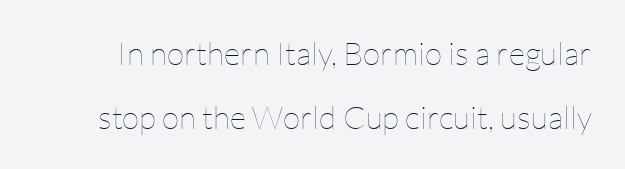
Does extra space separate the letters? No, they use regular spacing. Proportional: the letters do not fall into vertical columns. Designer's note — italics off, roman on. These glyphs show unthickened strokes, regular width or finer.
